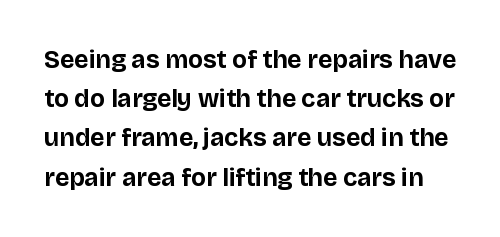
Q: Is the text bold? A: Yes.
Q: Is the text italic (slanted)? A: No, it is upright.
Q: Is the text underlined? A: No.
Q: Is the spacing between letters normal or unusually wide? A: Normal.
Q: Is the spacing between lines tight, normal or loose? A: Normal.
